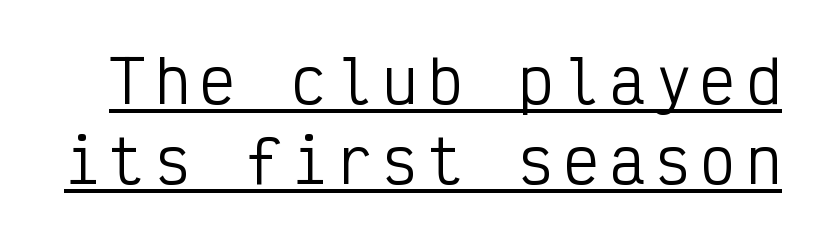
Q: Is the text bold? A: No.
Q: Is the text italic (slanted)? A: No, it is upright.
Q: Is the typeface a serif or a sans-serif typeface? A: Sans-serif.
Q: Is the text underlined? A: Yes.
Q: Is the spacing between lines tight, normal or loose? A: Normal.
Q: Width (condensed, normal, or wide)? A: Condensed.
Q: Stroke contrast? A: Low.
Q: x-height? A: Medium.
Q: Monospaced? A: Yes.
